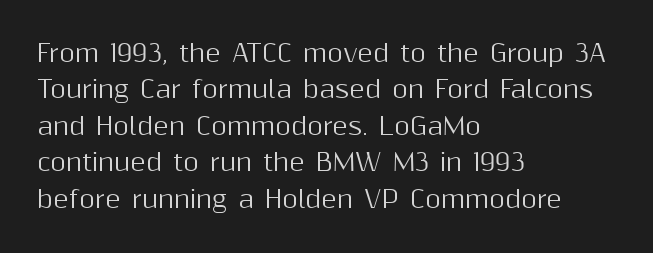
Q: Is the text italic (slanted)? A: No, it is upright.
Q: Is the text underlined? A: No.
Q: How is the paragraph aligned? A: Left-aligned.
Q: Is the spacing between letters normal or unusually wide? A: Normal.
Q: Is the spacing between lines tight, normal or loose? A: Normal.
